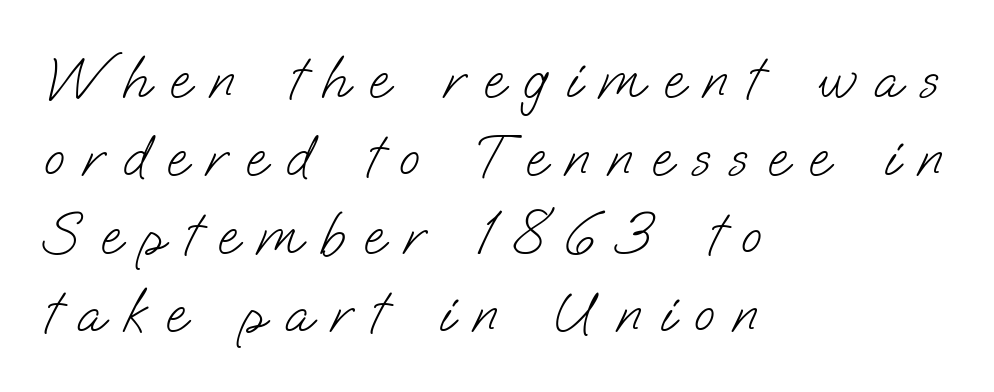
Regular leading. A light-to-regular cut is what we see here. Varying glyph widths throughout — classic text-font behaviour. The lines in this sample share a left origin and differ only in where they stop. Quick note: underline off.
